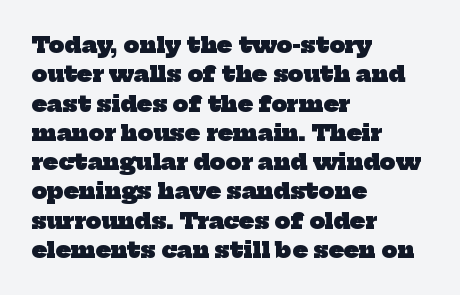
The image shows 22 px bold type; set left-aligned, normal line spacing (1.33x), normal letter spacing, not underlined.
